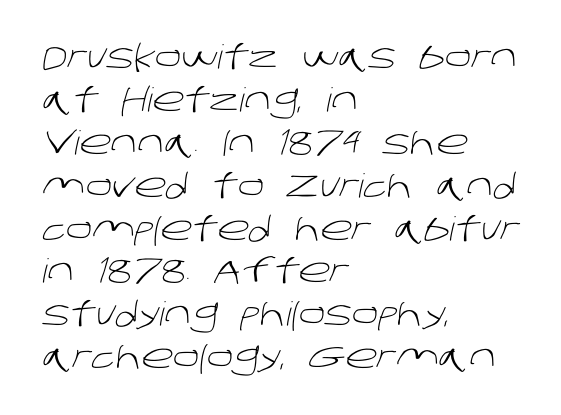
{"serif": "no", "bold": "no", "weight": "light", "width": "normal", "stroke_contrast": "low", "x_height": "large", "monospaced": "no", "underline": "no", "align": "left", "line_spacing": "normal", "line_spacing_ratio": 1.3, "letter_spacing": "normal", "letter_spacing_em": 0.0, "glyph_px": 33}
